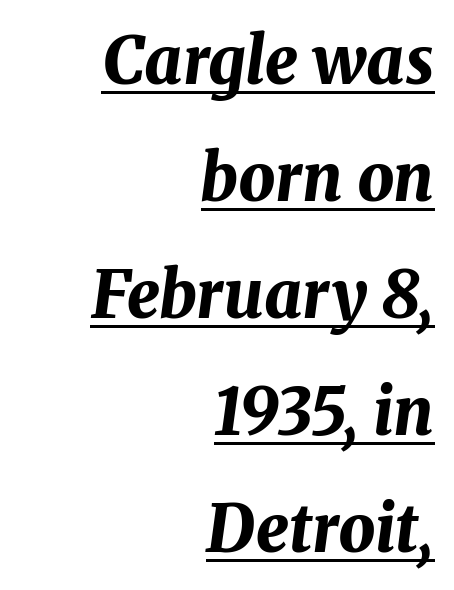
The image shows 65 px bold type, italic (leaning right); set right-aligned, line spacing 1.8x, normal letter spacing, underlined; medium stroke contrast and a medium x-height.
